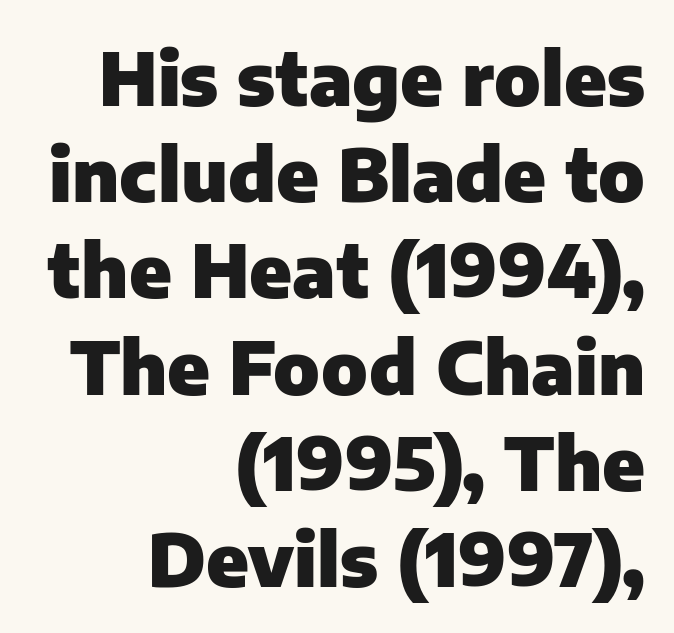
{"serif": "no", "italic": "no", "bold": "yes", "weight": "heavy", "width": "normal", "stroke_contrast": "low", "x_height": "medium", "monospaced": "no", "underline": "no", "align": "right", "line_spacing": "normal", "line_spacing_ratio": 1.3, "letter_spacing": "normal", "letter_spacing_em": 0.0, "glyph_px": 74}
